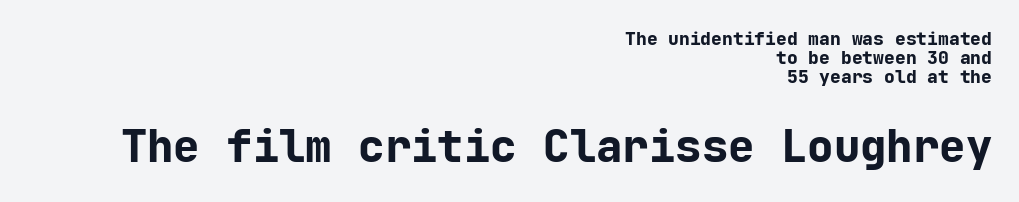
The image shows 44 px bold sans-serif type, upright, monospaced; set right-aligned, tight line spacing (1.06x), normal letter spacing, not underlined; the second (bottom) block is 2.44x larger; low stroke contrast and a medium x-height.
